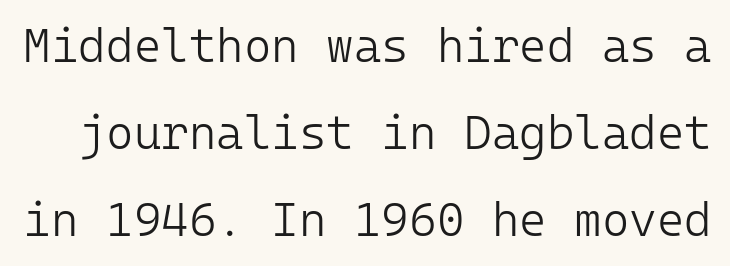
{"serif": "no", "italic": "no", "bold": "no", "weight": "light", "width": "normal", "stroke_contrast": "low", "x_height": "medium", "monospaced": "yes", "underline": "no", "line_spacing_ratio": 1.85, "letter_spacing": "normal", "letter_spacing_em": 0.0, "glyph_px": 47}
